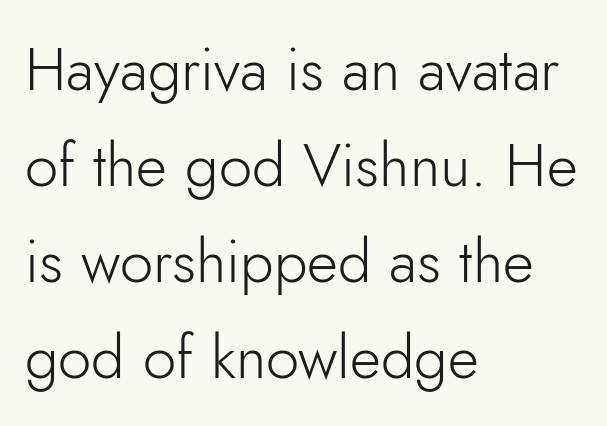
Q: Is the text bold? A: No.
Q: Is the text italic (slanted)? A: No, it is upright.
Q: Is the typeface a serif or a sans-serif typeface? A: Sans-serif.
Q: Is the text underlined? A: No.
Q: How is the paragraph aligned? A: Left-aligned.
Q: Is the spacing between letters normal or unusually wide? A: Normal.
Q: Is the spacing between lines tight, normal or loose? A: Normal.
Q: Width (condensed, normal, or wide)? A: Normal.
Q: Stroke contrast? A: Low.
Q: x-height? A: Small.
Q: Monospaced? A: No.
